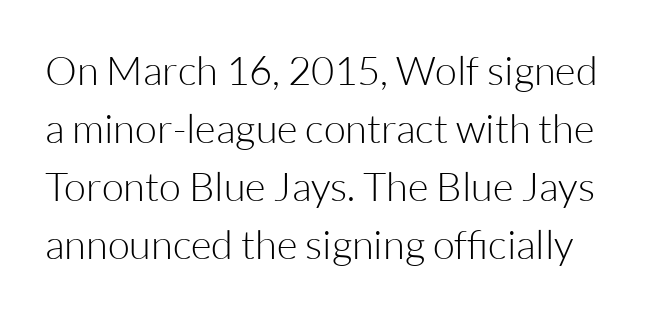
The image shows 40 px light sans-serif type, upright; set normal line spacing (1.45x), normal letter spacing, not underlined; low stroke contrast and a medium x-height.
